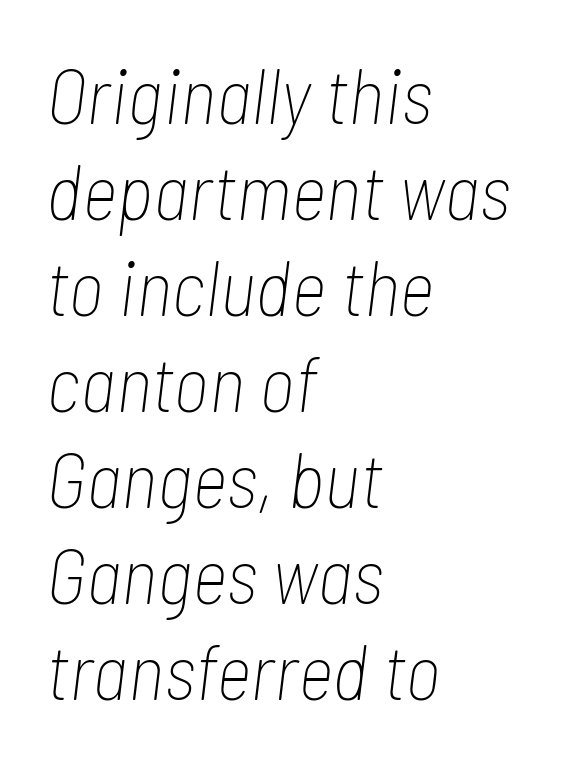
Rule under the text: the space is simply empty. Looks like regular typesetting: each glyph gets only the width it needs. Alignment: flush left. Nothing heavy about these letters — not bold at all. The face used here has a pronounced slope to its letters. Nothing unusual about the tracking: characters are spaced as the font intends.
